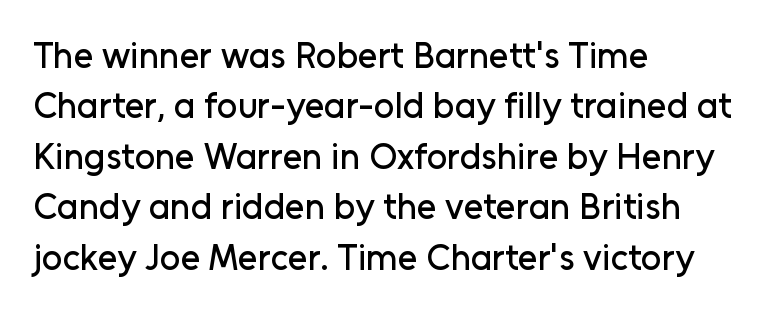
Q: Is the text italic (slanted)? A: No, it is upright.
Q: Is the typeface a serif or a sans-serif typeface? A: Sans-serif.
Q: Is the text underlined? A: No.
Q: How is the paragraph aligned? A: Left-aligned.
Q: Is the spacing between letters normal or unusually wide? A: Normal.
Q: Is the spacing between lines tight, normal or loose? A: Normal.
Q: Width (condensed, normal, or wide)? A: Normal.
Q: Stroke contrast? A: Low.
Q: x-height? A: Medium.
Q: Monospaced? A: No.
